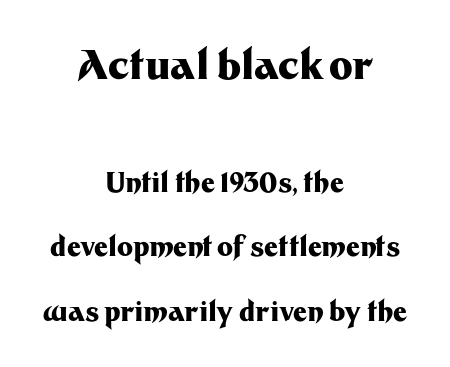
{"serif": "no", "italic": "no", "bold": "yes", "weight": "heavy", "width": "normal", "stroke_contrast": "medium", "x_height": "medium", "monospaced": "no", "underline": "no", "align": "center", "line_spacing": "loose", "line_spacing_ratio": 2.38, "letter_spacing": "normal", "letter_spacing_em": 0.0, "larger_block": "first", "size_ratio": 1.48, "glyph_px": 40}
